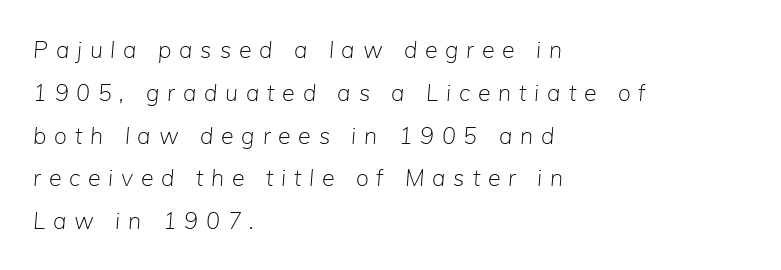
{"italic": "yes", "lean": "right", "slant_degrees": 5, "bold": "no", "underline": "no", "align": "left", "line_spacing_ratio": 1.86, "letter_spacing": "wide", "letter_spacing_em": 0.34, "glyph_px": 23}
